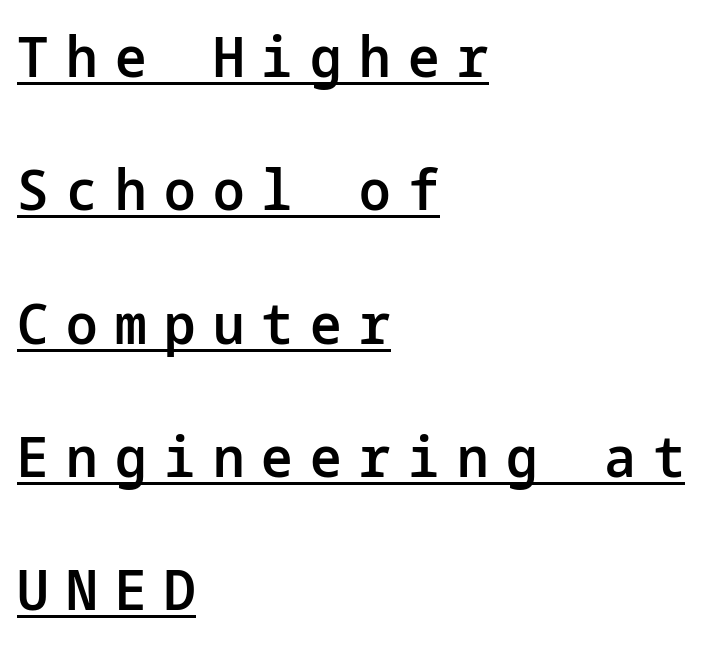
Q: Is the text bold? A: Semi-bold.
Q: Is the text italic (slanted)? A: No, it is upright.
Q: Is the typeface a serif or a sans-serif typeface? A: Sans-serif.
Q: Is the text underlined? A: Yes.
Q: How is the paragraph aligned? A: Left-aligned.
Q: Is the spacing between letters normal or unusually wide? A: Unusually wide.
Q: Is the spacing between lines tight, normal or loose? A: Loose.
Q: Width (condensed, normal, or wide)? A: Normal.
Q: Stroke contrast? A: Low.
Q: x-height? A: Medium.
